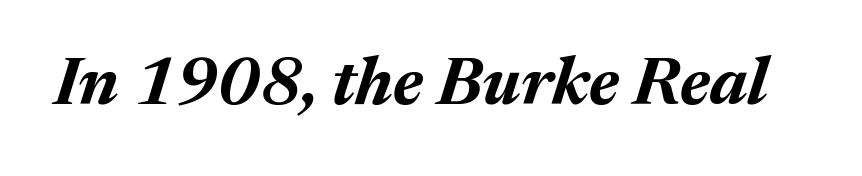
Slant detected: the letters are inclined. Only glyphs here, with clear space below each row. These lines carry a lot of weight — the face is fully bold. Default kerning and tracking; the words read as compact shapes.
